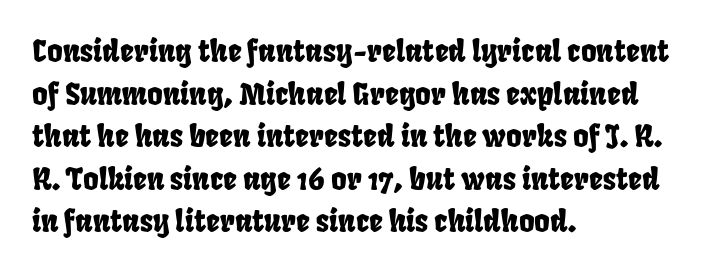
Q: Is the text underlined? A: No.
Q: How is the paragraph aligned? A: Left-aligned.
Q: Is the spacing between letters normal or unusually wide? A: Normal.
Q: Is the spacing between lines tight, normal or loose? A: Normal.
Q: Width (condensed, normal, or wide)? A: Condensed.
Q: Stroke contrast? A: Low.
Q: x-height? A: Large.
Q: Monospaced? A: No.
